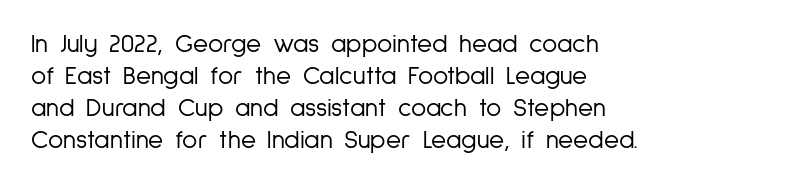
Q: Is the text bold? A: No.
Q: Is the text italic (slanted)? A: No, it is upright.
Q: Is the text underlined? A: No.
Q: How is the paragraph aligned? A: Left-aligned.
Q: Is the spacing between letters normal or unusually wide? A: Normal.
